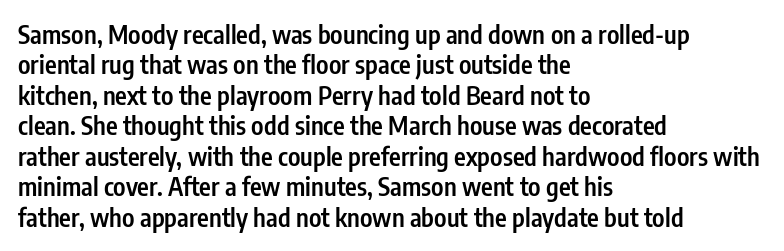
{"italic": "no", "bold": "semi", "underline": "no", "align": "left", "line_spacing_ratio": 1.22, "letter_spacing": "normal", "letter_spacing_em": 0.0, "glyph_px": 25}
